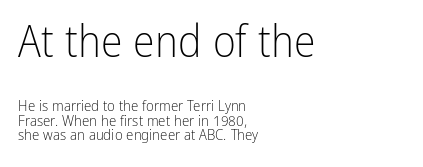
Each line starts at the same left margin while the right side varies. The type sits square on the baseline with zero lean. Typesetter's note — upper block bumped up in size, lower block left smaller. The gap between lines stays unmarked.
